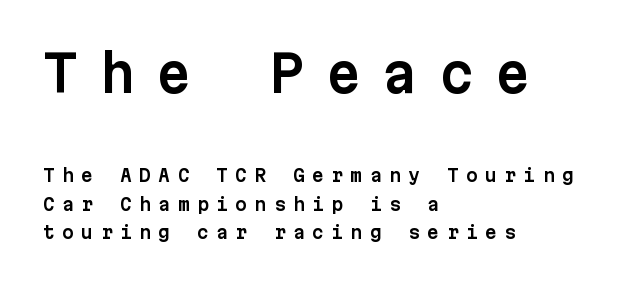
Left-aligned paragraph, ragged on the right. Just letters on the line, the space beneath them empty. The glyphs in this specimen are sans serif. Leading matches the norm, producing a regular column. Which chunk is bigger? The first one — the top block dwarfs the bottom. The passage shown is typed in a monospace face where columns stay perfectly aligned.
